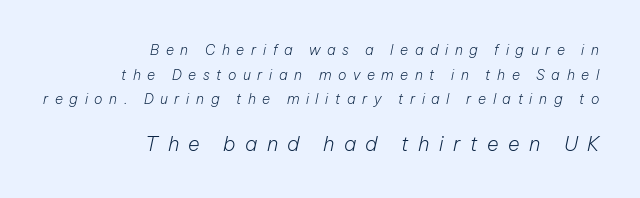
No extra ink here — the face is not bold. Glyph-to-glyph distance is far greater than everyday printed text. The specimen omits any rule beneath the text block's lines. Slant detected: the letters are inclined.
